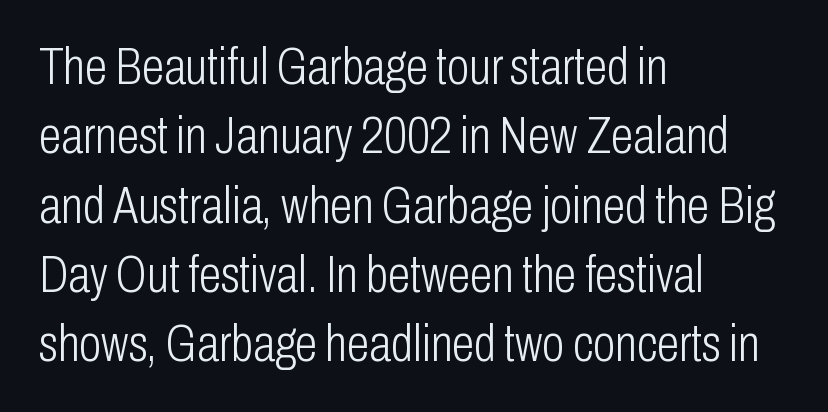
The image shows 51 px light, condensed sans-serif type, upright; set left-aligned, normal line spacing (1.36x), normal letter spacing, not underlined; low stroke contrast and a medium x-height.
